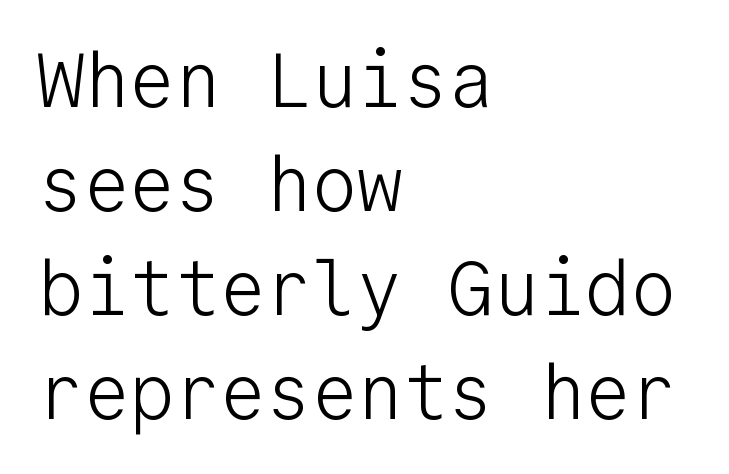
Q: Is the text bold? A: No.
Q: Is the text italic (slanted)? A: No, it is upright.
Q: Is the typeface a serif or a sans-serif typeface? A: Sans-serif.
Q: Is the text underlined? A: No.
Q: How is the paragraph aligned? A: Left-aligned.
Q: Is the spacing between letters normal or unusually wide? A: Normal.
Q: Is the spacing between lines tight, normal or loose? A: Normal.
Q: Width (condensed, normal, or wide)? A: Normal.
Q: Stroke contrast? A: Low.
Q: x-height? A: Medium.
Q: Monospaced? A: Yes.
